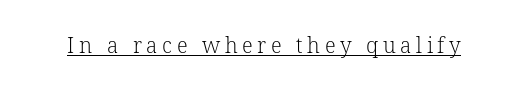
Is this a heavy cut? Hardly; it is regular or lighter. Quick note: not italic, upright. The letterforms stand isolated, each surrounded by extra space. Emphasis is given by a line drawn under the lettering.
